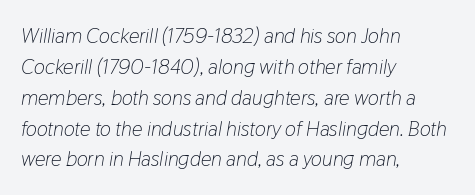
The image shows 21 px text type, italic (leaning right); set left-aligned, normal line spacing (1.47x), normal letter spacing, not underlined.
